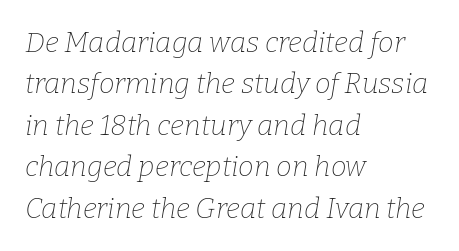
Q: Is the text bold? A: No.
Q: Is the text italic (slanted)? A: Yes, it leans right by about 9 degrees.
Q: Is the typeface a serif or a sans-serif typeface? A: Serif.
Q: Is the text underlined? A: No.
Q: How is the paragraph aligned? A: Left-aligned.
Q: Is the spacing between letters normal or unusually wide? A: Normal.
Q: Is the spacing between lines tight, normal or loose? A: Normal.
Q: Width (condensed, normal, or wide)? A: Normal.
Q: Stroke contrast? A: Low.
Q: x-height? A: Medium.
Q: Monospaced? A: No.
